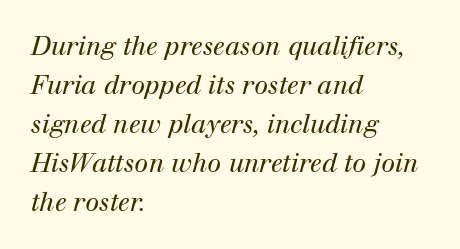
The letters look calm and open, with moderate or lighter stems. Spacing between characters is what you'd get straight out of the box. Looking at the ascenders, they clearly lean. Evenly set lines give the paragraph a standard silhouette.
